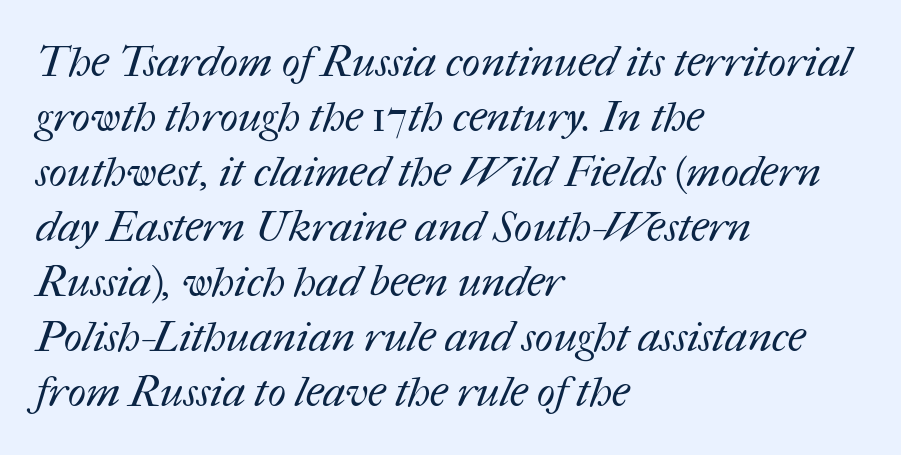
Q: Is the text bold? A: No.
Q: Is the text underlined? A: No.
Q: How is the paragraph aligned? A: Left-aligned.
Q: Is the spacing between letters normal or unusually wide? A: Normal.
Q: Is the spacing between lines tight, normal or loose? A: Normal.
Q: Width (condensed, normal, or wide)? A: Normal.
Q: Stroke contrast? A: Medium.
Q: x-height? A: Medium.
Q: Monospaced? A: No.
